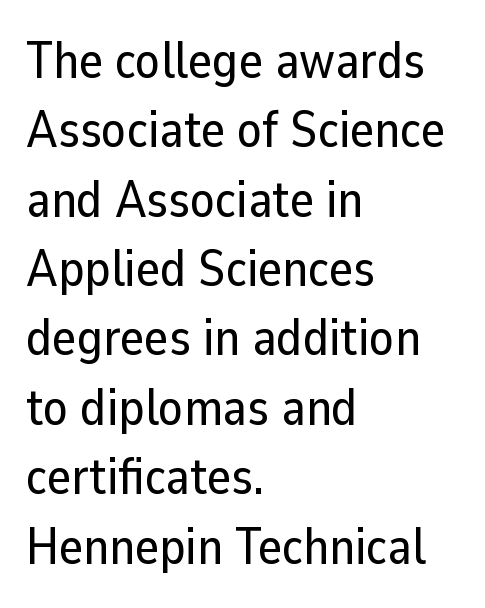
{"serif": "no", "italic": "no", "width": "normal", "stroke_contrast": "low", "x_height": "medium", "monospaced": "no", "underline": "no", "align": "left", "line_spacing": "normal", "line_spacing_ratio": 1.36, "letter_spacing": "normal", "letter_spacing_em": 0.0, "glyph_px": 51}
